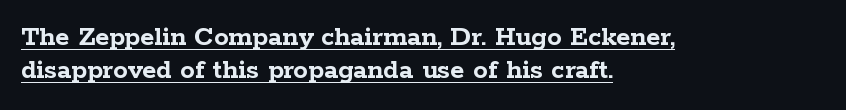
{"serif": "yes", "italic": "no", "bold": "yes", "weight": "semibold", "width": "wide", "stroke_contrast": "low", "x_height": "medium", "monospaced": "no", "underline": "yes", "align": "left", "line_spacing": "tight", "line_spacing_ratio": 1.14, "letter_spacing": "normal", "letter_spacing_em": 0.0, "glyph_px": 29}
